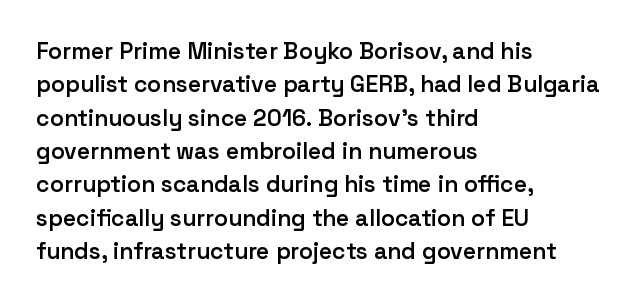
{"italic": "no", "bold": "semi", "underline": "no", "align": "left", "line_spacing": "normal", "line_spacing_ratio": 1.45, "letter_spacing": "normal", "letter_spacing_em": 0.0, "glyph_px": 23}
